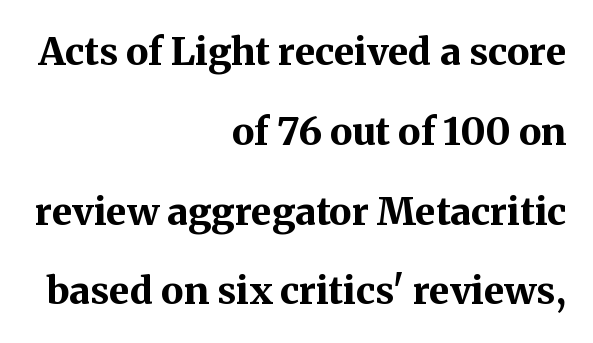
{"serif": "yes", "italic": "no", "bold": "yes", "weight": "bold", "width": "normal", "stroke_contrast": "medium", "x_height": "medium", "monospaced": "no", "underline": "no", "align": "right", "line_spacing": "loose", "line_spacing_ratio": 2.1, "letter_spacing": "normal", "letter_spacing_em": 0.0, "glyph_px": 38}
